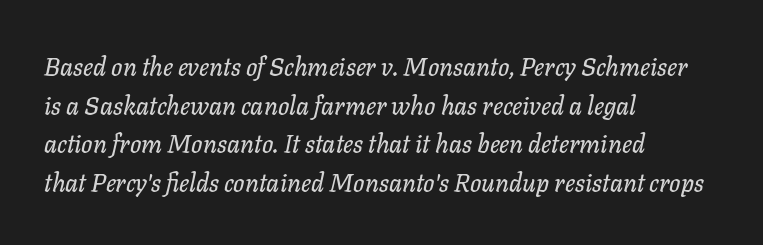
Q: Is the text italic (slanted)? A: Yes, it leans right by about 11 degrees.
Q: Is the text underlined? A: No.
Q: How is the paragraph aligned? A: Left-aligned.
Q: Is the spacing between letters normal or unusually wide? A: Normal.
Q: Is the spacing between lines tight, normal or loose? A: Normal.
